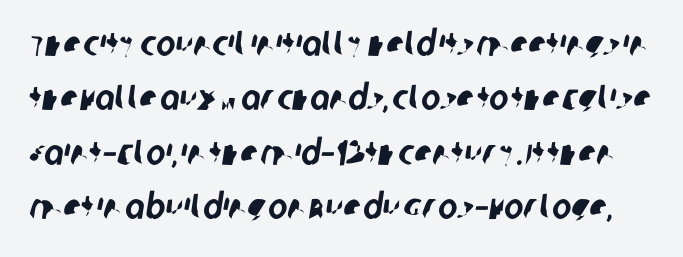
Unlike a traditional serif, this face leaves its strokes unadorned. The letters advance in unequal steps, a hallmark of proportional type. Honestly, the letter spacing is just normal — you wouldn't notice it. Has an underline been added? It has not. Rows of type keep a routine distance in the vertical direction.
